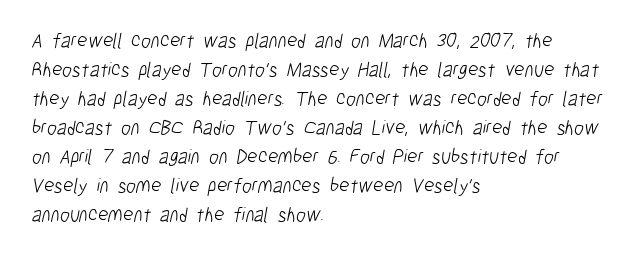
The image shows 20 px text type; set left-aligned, normal line spacing (1.45x), normal letter spacing, not underlined.
